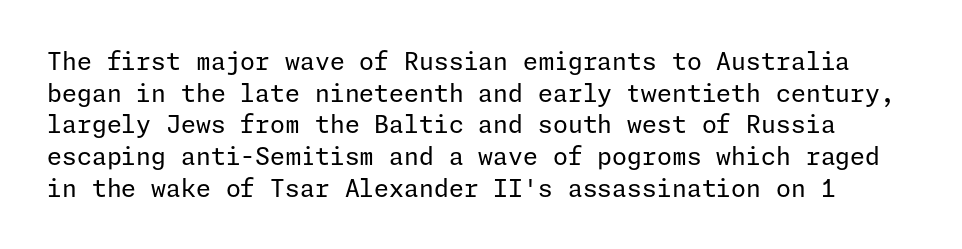
{"italic": "no", "bold": "no", "underline": "no", "line_spacing": "normal", "line_spacing_ratio": 1.32, "letter_spacing": "normal", "letter_spacing_em": 0.0, "glyph_px": 24}
